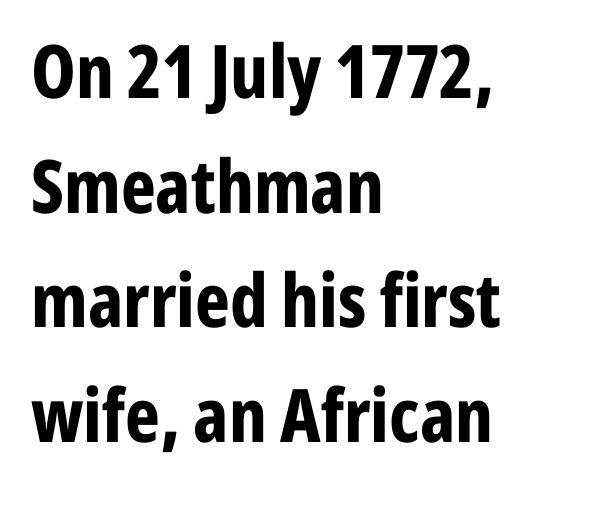
Q: Is the text bold? A: Yes.
Q: Is the text italic (slanted)? A: No, it is upright.
Q: Is the typeface a serif or a sans-serif typeface? A: Sans-serif.
Q: Is the text underlined? A: No.
Q: How is the paragraph aligned? A: Left-aligned.
Q: Is the spacing between letters normal or unusually wide? A: Normal.
Q: Is the spacing between lines tight, normal or loose? A: Normal.
Q: Width (condensed, normal, or wide)? A: Condensed.
Q: Stroke contrast? A: Low.
Q: x-height? A: Medium.
Q: Monospaced? A: No.
